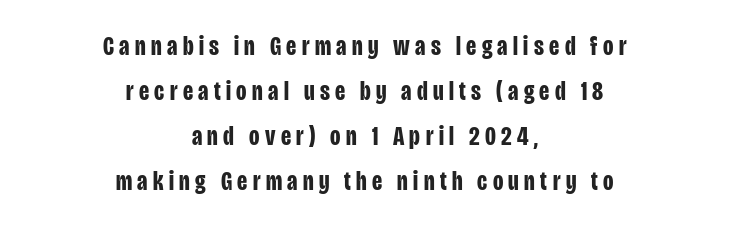
{"italic": "no", "bold": "yes", "underline": "no", "align": "center", "line_spacing": "normal", "line_spacing_ratio": 1.67, "letter_spacing": "wide", "letter_spacing_em": 0.2, "glyph_px": 27}
